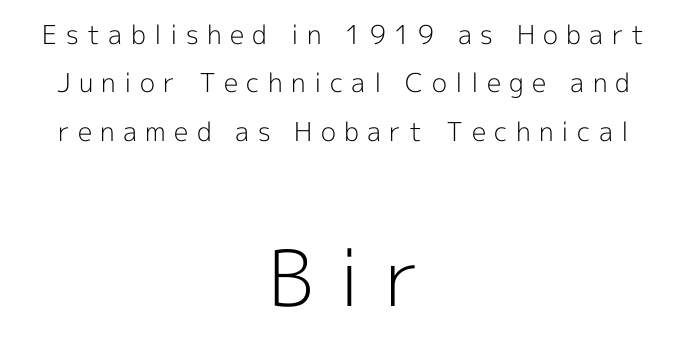
The image shows 77 px light sans-serif type, upright; set centered, line spacing 1.86x, unusually wide letter spacing (+0.32 em), not underlined; the second (bottom) block is 2.96x larger; a medium x-height.
